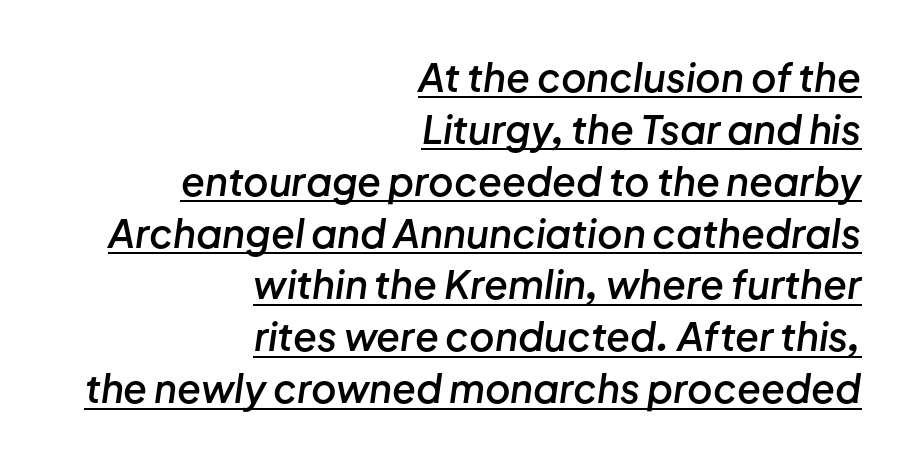
{"italic": "yes", "lean": "right", "slant_degrees": 8, "bold": "semi", "weight": "semibold", "width": "normal", "stroke_contrast": "low", "x_height": "medium", "monospaced": "no", "underline": "yes", "align": "right", "line_spacing": "normal", "line_spacing_ratio": 1.33, "letter_spacing": "normal", "letter_spacing_em": 0.0, "glyph_px": 39}
